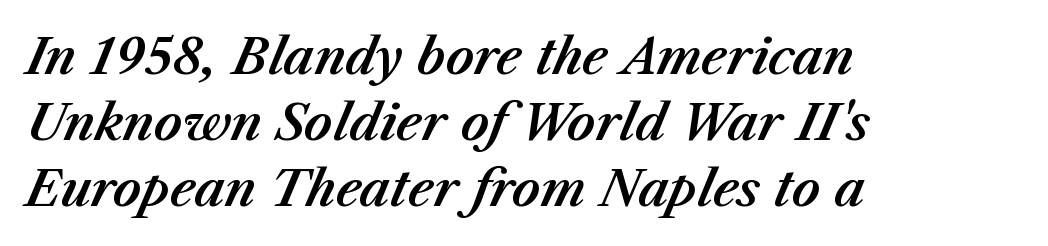
{"italic": "yes", "lean": "right", "slant_degrees": 23, "width": "normal", "stroke_contrast": "medium", "x_height": "medium", "monospaced": "no", "underline": "no", "align": "left", "line_spacing": "normal", "line_spacing_ratio": 1.35, "letter_spacing": "normal", "letter_spacing_em": 0.0, "glyph_px": 49}
